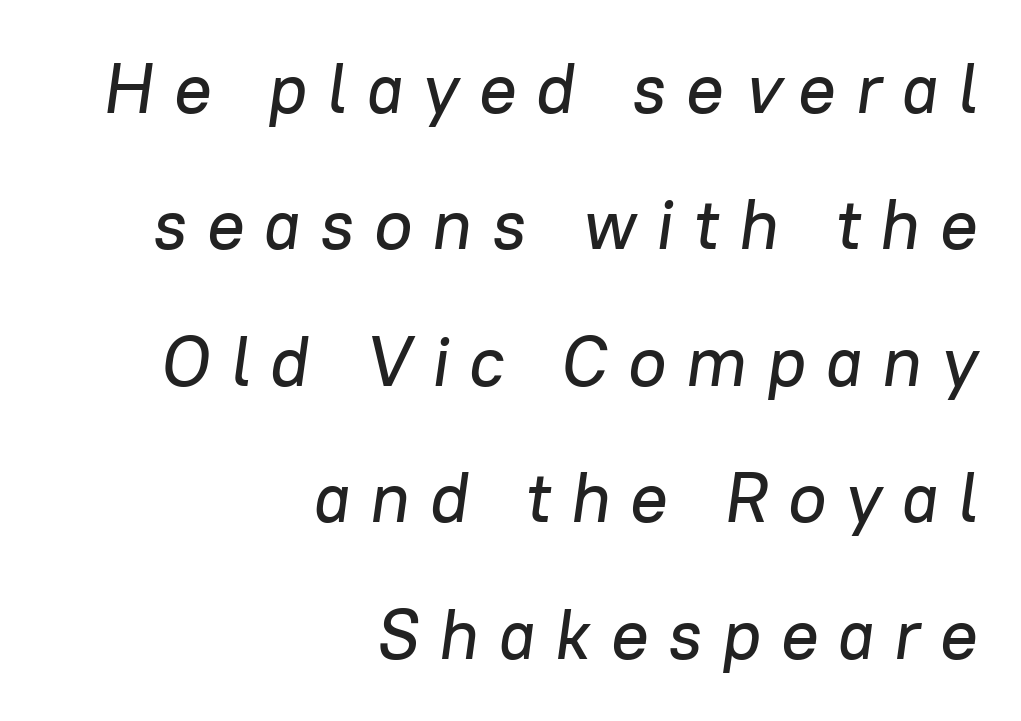
The image shows 70 px text type, italic (leaning right); set right-aligned, loose line spacing (1.95x), unusually wide letter spacing (+0.28 em), not underlined; low stroke contrast and a medium x-height.
